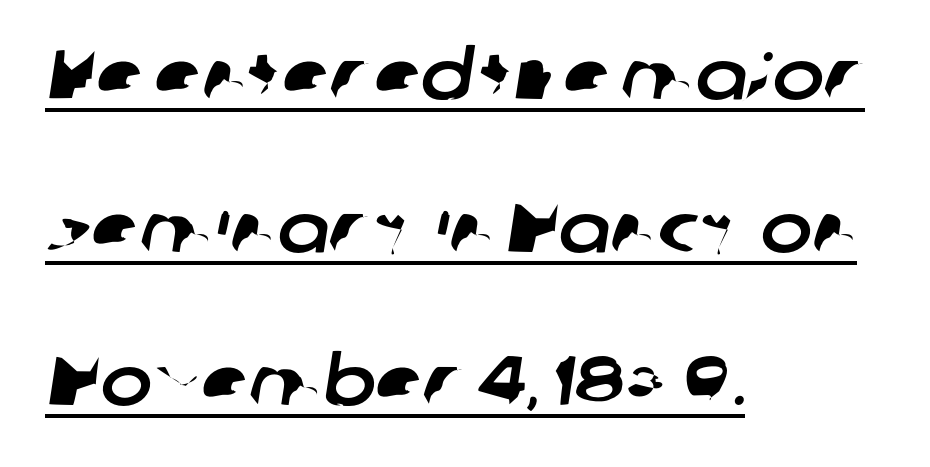
The image shows 69 px sans-serif type; set left-aligned, loose line spacing (2.22x), normal letter spacing, underlined; low stroke contrast and a medium x-height.
